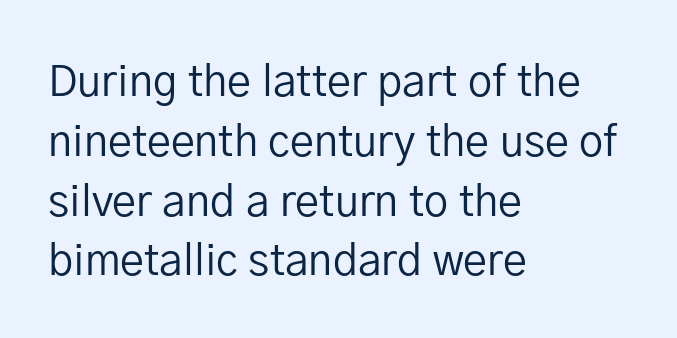
{"serif": "no", "italic": "no", "bold": "no", "weight": "regular", "width": "normal", "stroke_contrast": "low", "x_height": "medium", "monospaced": "no", "underline": "no", "align": "left", "line_spacing": "normal", "line_spacing_ratio": 1.39, "letter_spacing": "normal", "letter_spacing_em": 0.0, "glyph_px": 43}
